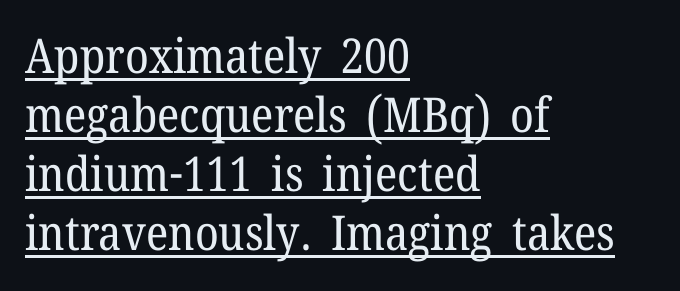
Q: Is the text bold? A: No.
Q: Is the text italic (slanted)? A: No, it is upright.
Q: Is the typeface a serif or a sans-serif typeface? A: Serif.
Q: Is the text underlined? A: Yes.
Q: How is the paragraph aligned? A: Left-aligned.
Q: Is the spacing between letters normal or unusually wide? A: Normal.
Q: Width (condensed, normal, or wide)? A: Normal.
Q: Stroke contrast? A: Low.
Q: x-height? A: Medium.
Q: Monospaced? A: No.
